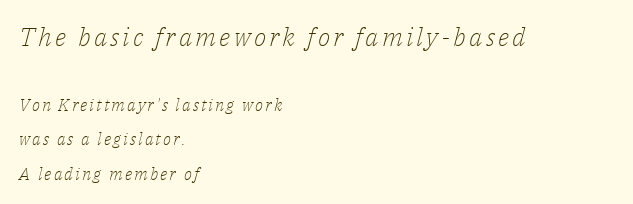
The image shows 26 px text type, italic (leaning right); set left-aligned, loose line spacing (2.03x), not underlined; the first (top) block is 1.53x larger.
